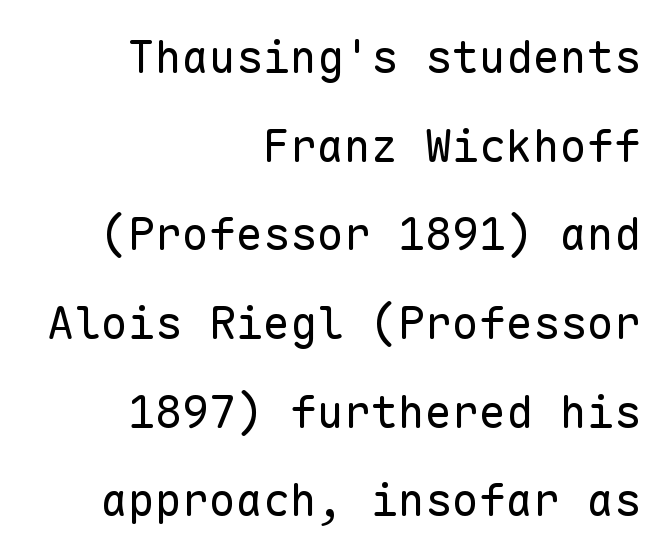
The glyphs are unaccompanied by any horizontal stroke below them. The lettering stays uniformly vertical, giving the passage a roman look. Monospaced: the letters line up in strict vertical columns. Typographically, this falls in the sans-serif category. How would I describe the line gaps? Wide and relaxed. Weight: regular or lighter.
